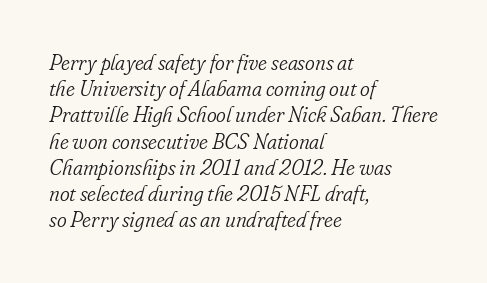
Q: Is the text bold? A: No.
Q: Is the text italic (slanted)? A: Yes, it leans right by about 16 degrees.
Q: Is the text underlined? A: No.
Q: How is the paragraph aligned? A: Left-aligned.
Q: Is the spacing between letters normal or unusually wide? A: Normal.
Q: Is the spacing between lines tight, normal or loose? A: Normal.
